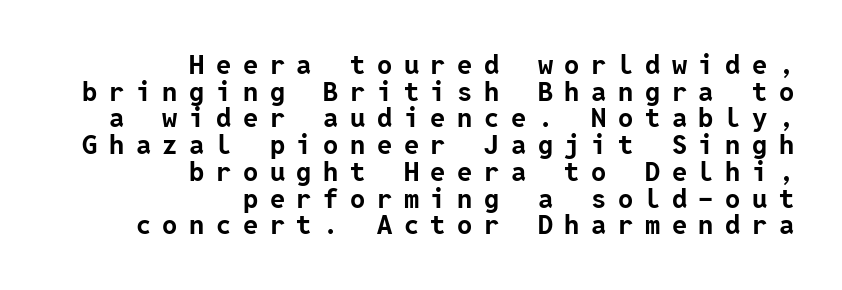
{"italic": "no", "bold": "yes", "underline": "no", "align": "right", "line_spacing": "tight", "line_spacing_ratio": 0.99, "letter_spacing": "wide", "letter_spacing_em": 0.43, "glyph_px": 27}
